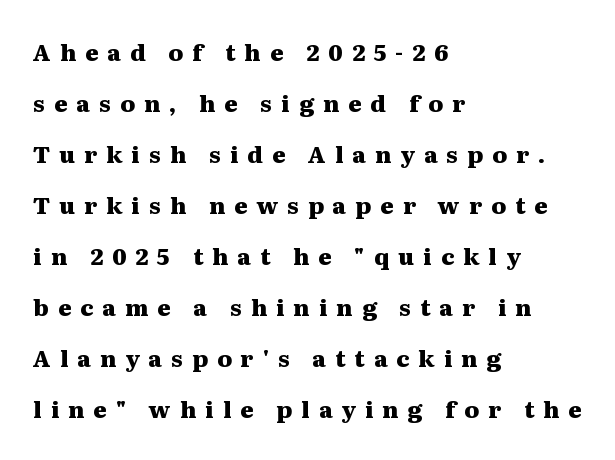
Each line starts at the same left margin while the right side varies. A full-strength bold gives these letters their thick strokes. The vertical gap from one line to the next is large. Any mark beneath the type? The region is blank. This rendering widens character spacing well past its baseline value. Tall strokes in this sample are plumb rather than angled.
